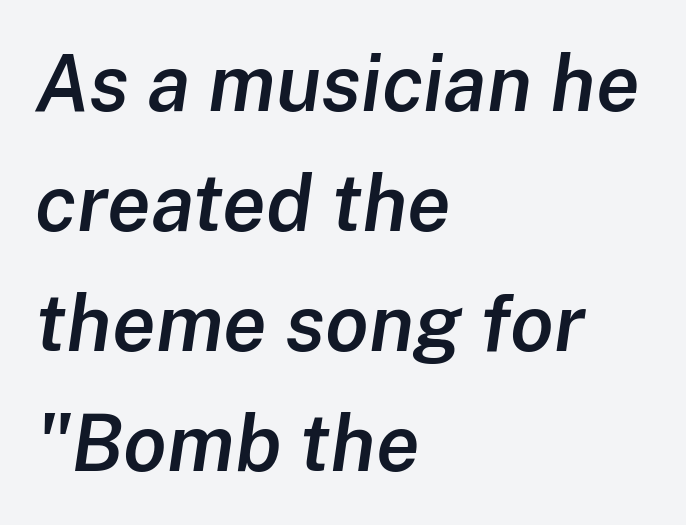
Notice how the stems are inclined rather than vertical — that's the hallmark of italics. Firm but not heavy-handed strokes: this text is semibold. The letters advance in unequal steps, a hallmark of proportional type. Between one letter and the next there's only the usual sliver of space. Rule under the text: the space is simply empty. Students, observe: this is what conventionally led text looks like.
